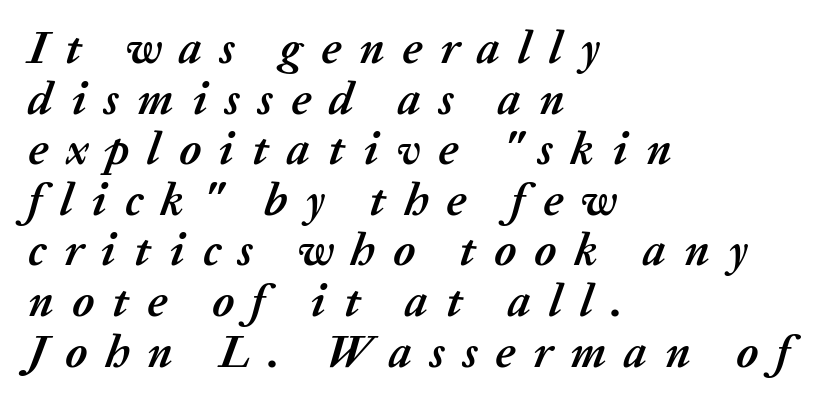
The image shows 46 px semibold type, italic (leaning right); set left-aligned, tight line spacing (1.1x), unusually wide letter spacing (+0.39 em), not underlined; medium stroke contrast and a medium x-height.
